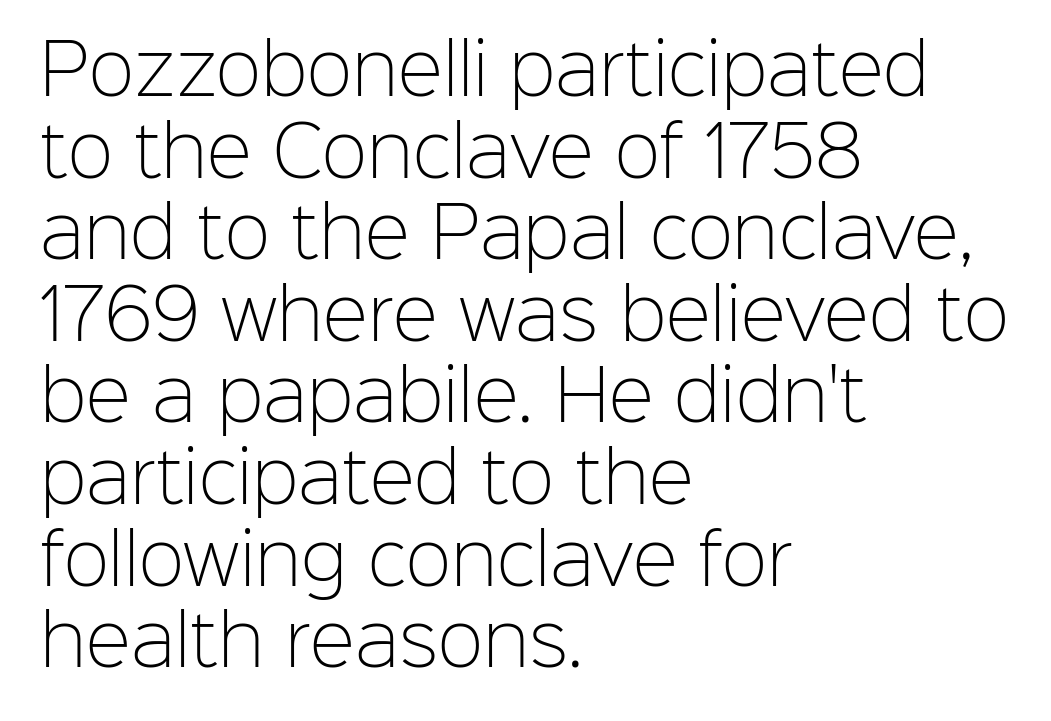
The image shows 68 px light sans-serif type, upright; set left-aligned, line spacing 1.2x, normal letter spacing, not underlined; low stroke contrast and a medium x-height.
